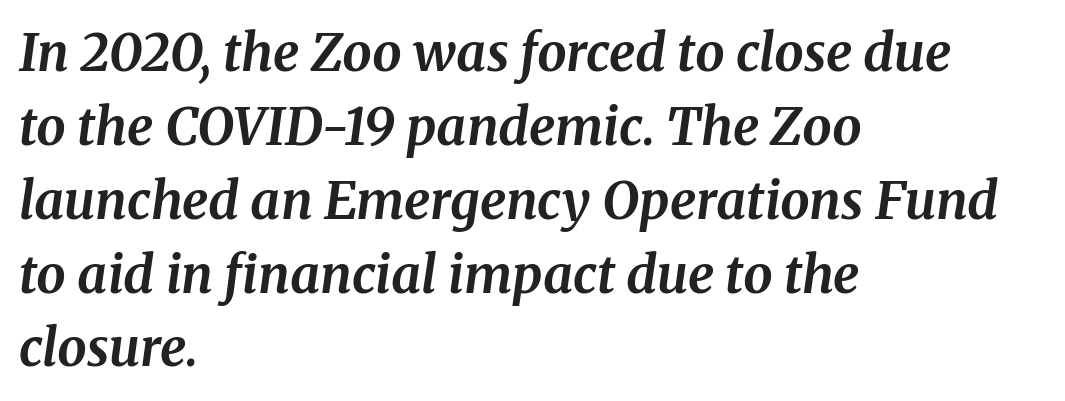
Decoration check: the copy has no underline. Look at the bottom of the vertical strokes: they flare into serifs here. Do the characters align in a grid? No, the font is proportional. In terms of letterspacing, this is plain default setting. Rows of type keep a routine distance in the vertical direction.
